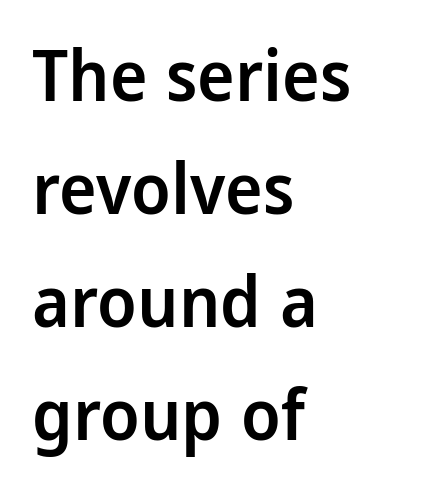
Unlike italic type, these characters show no tilt at all. The rendering keeps characters at their native spacing. The line-height multiplier appears to be the usual default. Anything drawn beneath the words? Only blank space.
